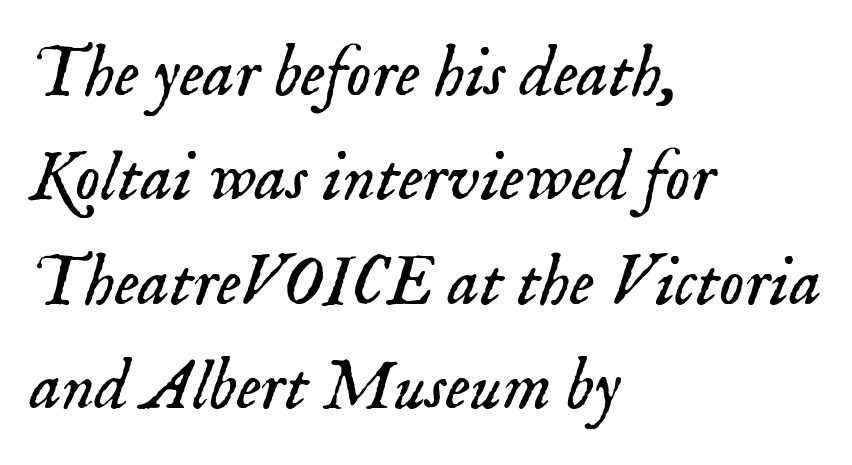
Students, observe: this is what conventionally led text looks like. The font is comparable to plain body text, perhaps lighter. All the whitespace from short lines collects on the right. Looking at the ascenders, they clearly lean.
